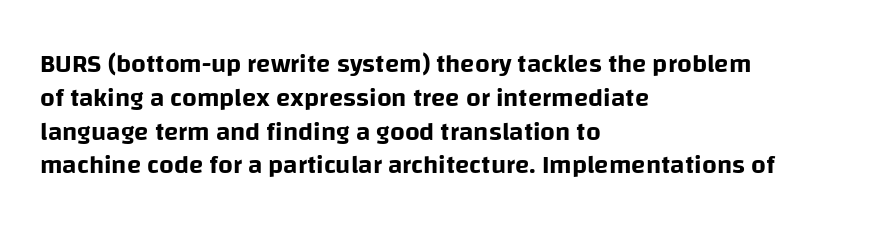
{"italic": "no", "underline": "no", "align": "left", "line_spacing": "normal", "line_spacing_ratio": 1.3, "letter_spacing": "normal", "letter_spacing_em": 0.0, "glyph_px": 26}
